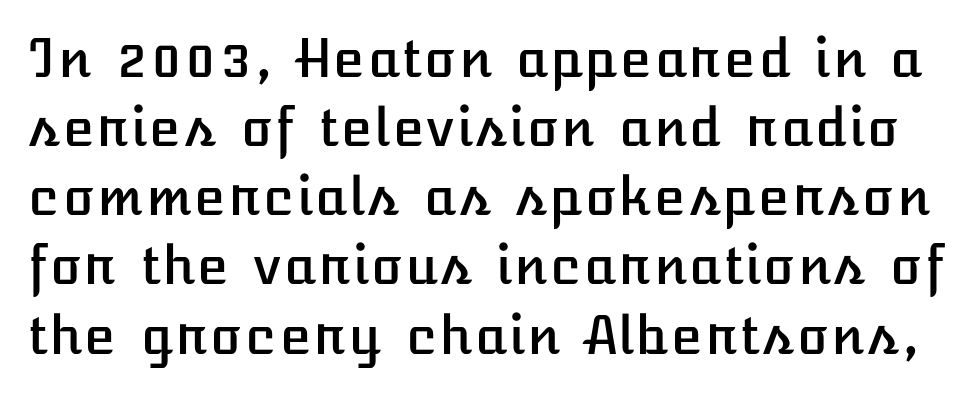
{"italic": "no", "width": "normal", "stroke_contrast": "low", "x_height": "medium", "underline": "no", "line_spacing": "normal", "line_spacing_ratio": 1.33, "letter_spacing": "normal", "letter_spacing_em": 0.0, "glyph_px": 52}
